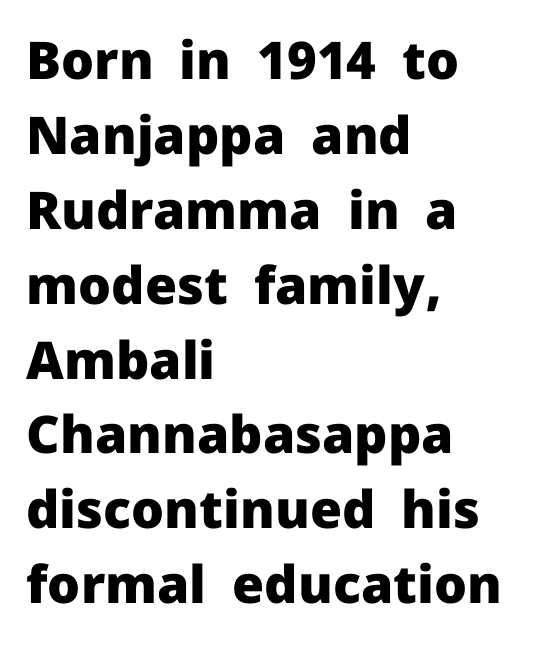
{"serif": "no", "italic": "no", "bold": "yes", "weight": "heavy", "width": "normal", "stroke_contrast": "low", "x_height": "medium", "monospaced": "no", "underline": "no", "align": "left", "line_spacing": "normal", "line_spacing_ratio": 1.44, "letter_spacing": "normal", "letter_spacing_em": 0.0, "glyph_px": 52}
